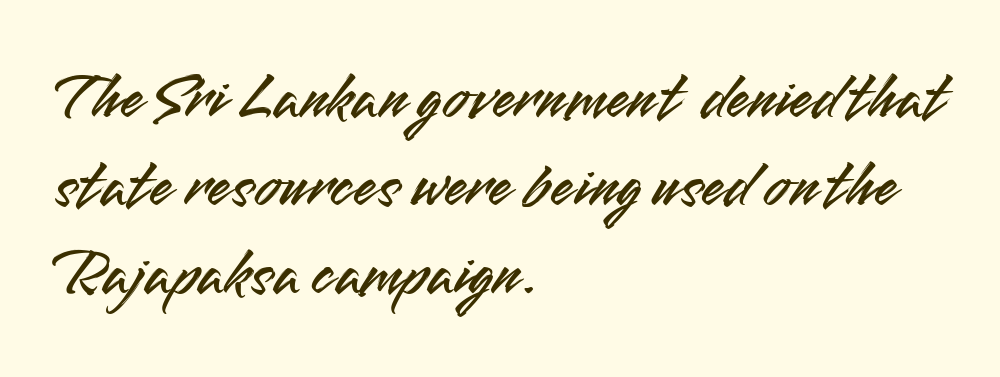
Q: Is the text italic (slanted)? A: Yes.
Q: Is the typeface a serif or a sans-serif typeface? A: Sans-serif.
Q: Is the text underlined? A: No.
Q: How is the paragraph aligned? A: Left-aligned.
Q: Is the spacing between letters normal or unusually wide? A: Normal.
Q: Is the spacing between lines tight, normal or loose? A: Normal.
Q: Width (condensed, normal, or wide)? A: Normal.
Q: Stroke contrast? A: Medium.
Q: x-height? A: Small.
Q: Monospaced? A: No.
